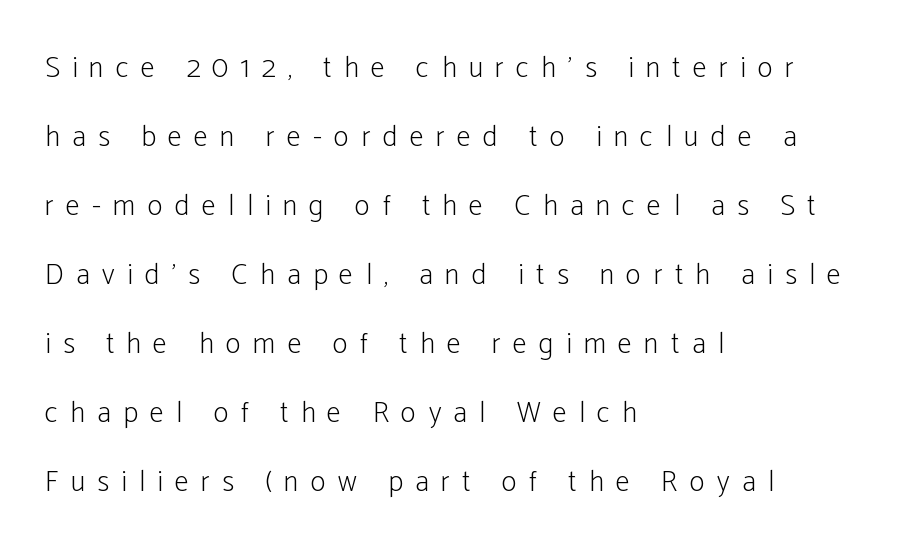
Q: Is the text bold? A: No.
Q: Is the text italic (slanted)? A: No, it is upright.
Q: Is the typeface a serif or a sans-serif typeface? A: Sans-serif.
Q: Is the text underlined? A: No.
Q: How is the paragraph aligned? A: Left-aligned.
Q: Is the spacing between letters normal or unusually wide? A: Unusually wide.
Q: Is the spacing between lines tight, normal or loose? A: Loose.
Q: Width (condensed, normal, or wide)? A: Condensed.
Q: Stroke contrast? A: Low.
Q: x-height? A: Medium.
Q: Monospaced? A: No.
